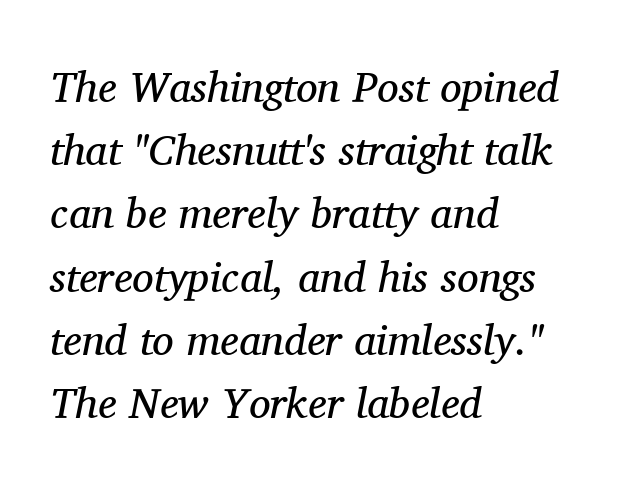
The image shows 43 px regular-weight serif type, italic (leaning right); set left-aligned, normal line spacing (1.47x), normal letter spacing, not underlined; medium stroke contrast and a medium x-height.
